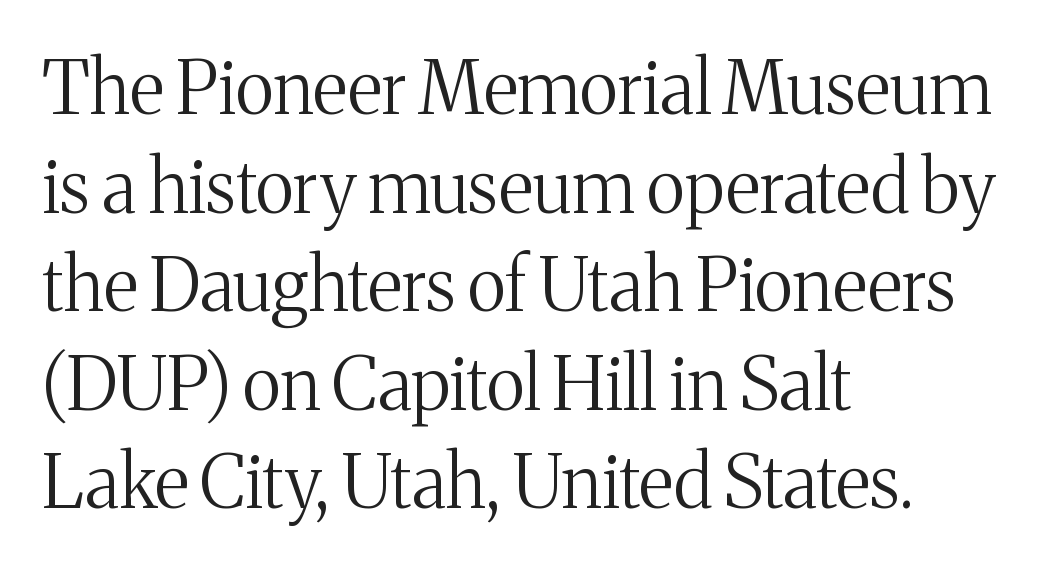
To sum up the face: it has serifs. Compared with a typical body face, this is equally light or lighter still. Observe the ordinary spacing: letters are neighbours, not strangers. Tall strokes in this sample are plumb rather than angled. The baseline area is clear.
